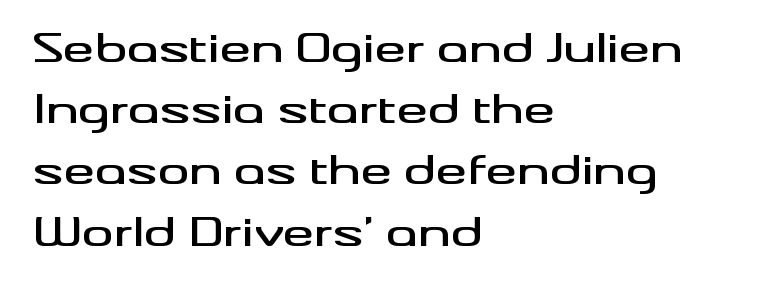
The image shows 39 px wide sans-serif type, upright; set left-aligned, normal line spacing (1.57x), normal letter spacing, not underlined; medium stroke contrast and a small x-height.
